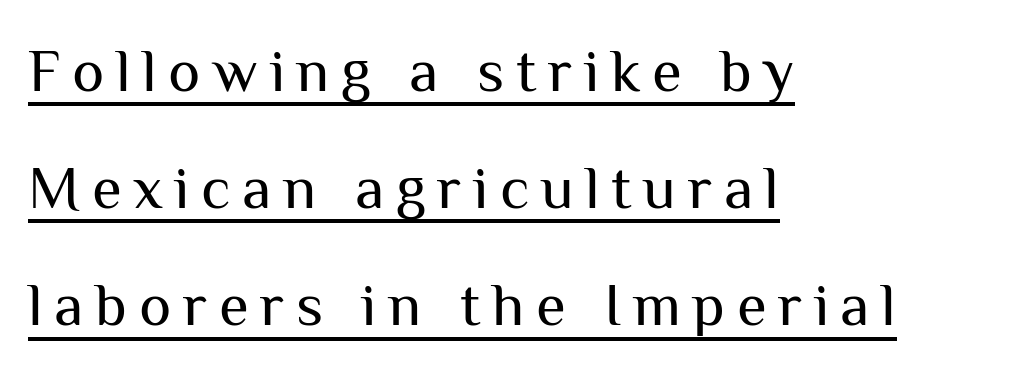
{"serif": "no", "italic": "no", "bold": "no", "weight": "regular", "width": "normal", "stroke_contrast": "medium", "x_height": "medium", "monospaced": "no", "underline": "yes", "align": "left", "line_spacing": "loose", "line_spacing_ratio": 1.92, "glyph_px": 61}
